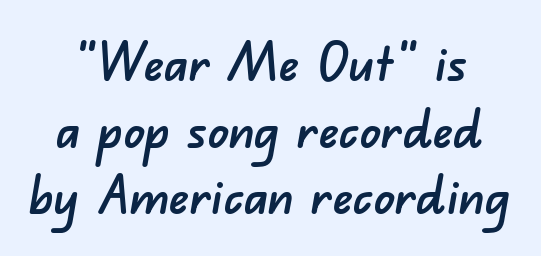
Q: Is the typeface a serif or a sans-serif typeface? A: Sans-serif.
Q: Is the text underlined? A: No.
Q: Is the spacing between letters normal or unusually wide? A: Normal.
Q: Is the spacing between lines tight, normal or loose? A: Normal.
Q: Width (condensed, normal, or wide)? A: Normal.
Q: Stroke contrast? A: Low.
Q: x-height? A: Small.
Q: Monospaced? A: No.
